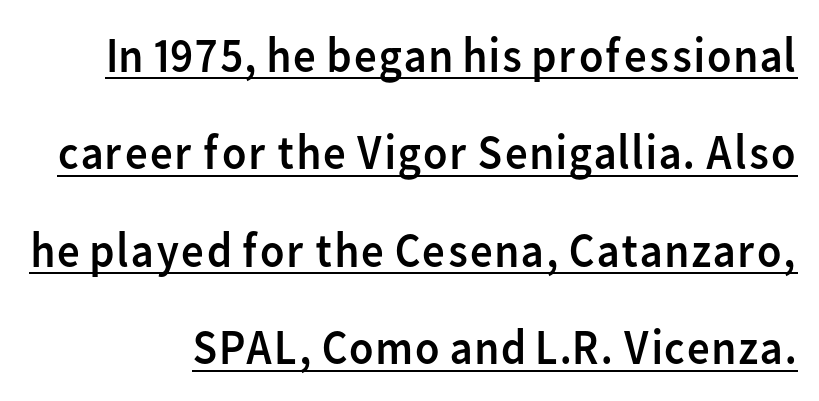
The image shows 50 px regular-weight sans-serif type, upright; set loose line spacing (1.95x), normal letter spacing, underlined; low stroke contrast and a medium x-height.
